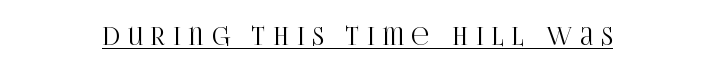
{"italic": "no", "underline": "yes", "letter_spacing": "wide", "letter_spacing_em": 0.34, "glyph_px": 24}
